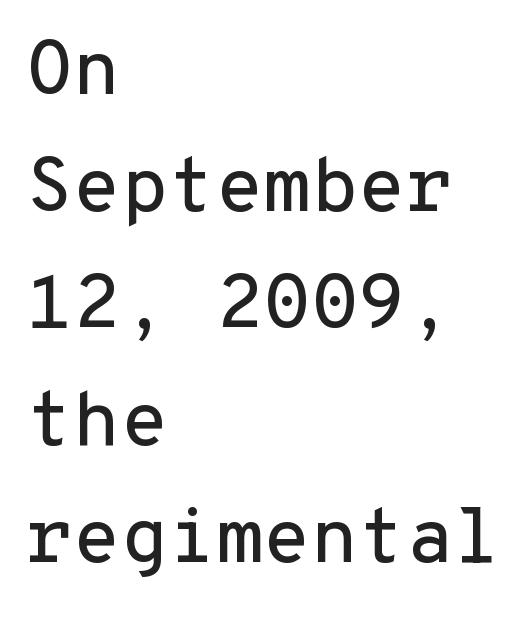
Q: Is the text italic (slanted)? A: No, it is upright.
Q: Is the typeface a serif or a sans-serif typeface? A: Sans-serif.
Q: Is the text underlined? A: No.
Q: How is the paragraph aligned? A: Left-aligned.
Q: Is the spacing between letters normal or unusually wide? A: Normal.
Q: Is the spacing between lines tight, normal or loose? A: Normal.
Q: Width (condensed, normal, or wide)? A: Normal.
Q: Stroke contrast? A: Low.
Q: x-height? A: Medium.
Q: Monospaced? A: Yes.
